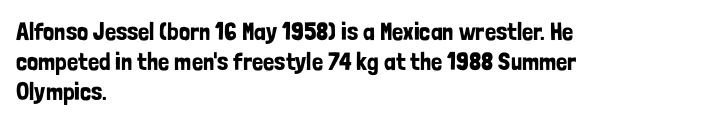
Q: Is the text italic (slanted)? A: No, it is upright.
Q: Is the text underlined? A: No.
Q: How is the paragraph aligned? A: Left-aligned.
Q: Is the spacing between letters normal or unusually wide? A: Normal.
